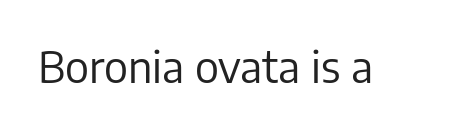
{"serif": "no", "italic": "no", "bold": "no", "weight": "regular", "width": "normal", "stroke_contrast": "low", "x_height": "medium", "monospaced": "no", "underline": "no", "letter_spacing": "normal", "letter_spacing_em": 0.0, "glyph_px": 43}
